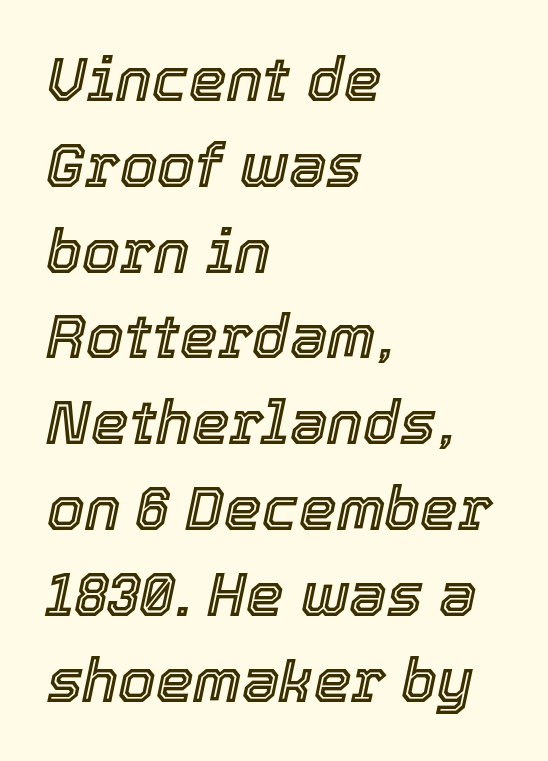
{"italic": "yes", "lean": "right", "slant_degrees": 12, "width": "normal", "x_height": "medium", "monospaced": "no", "underline": "no", "align": "left", "line_spacing": "normal", "line_spacing_ratio": 1.43, "letter_spacing": "normal", "letter_spacing_em": 0.0, "glyph_px": 60}
